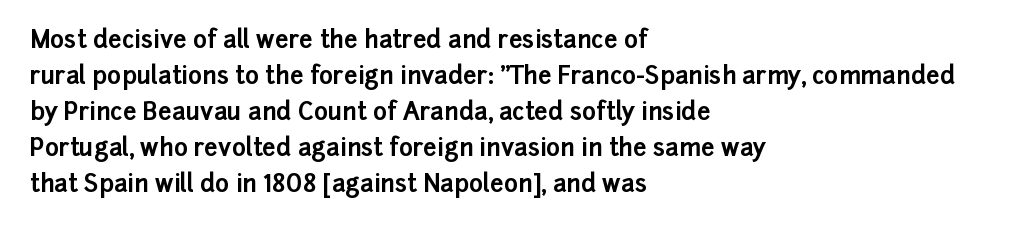
{"italic": "no", "bold": "yes", "underline": "no", "align": "left", "line_spacing": "normal", "line_spacing_ratio": 1.5, "letter_spacing": "normal", "letter_spacing_em": 0.0, "glyph_px": 24}
